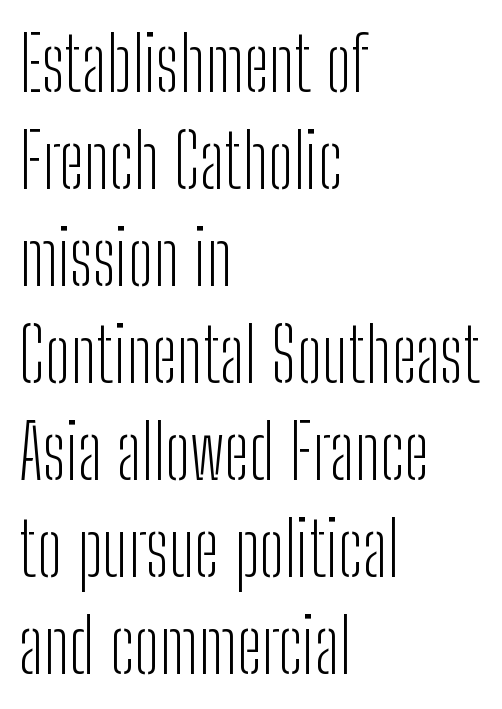
Q: Is the text bold? A: No.
Q: Is the text italic (slanted)? A: No, it is upright.
Q: Is the typeface a serif or a sans-serif typeface? A: Sans-serif.
Q: Is the text underlined? A: No.
Q: How is the paragraph aligned? A: Left-aligned.
Q: Is the spacing between letters normal or unusually wide? A: Normal.
Q: Is the spacing between lines tight, normal or loose? A: Normal.
Q: Width (condensed, normal, or wide)? A: Condensed.
Q: Stroke contrast? A: Low.
Q: x-height? A: Medium.
Q: Monospaced? A: No.
